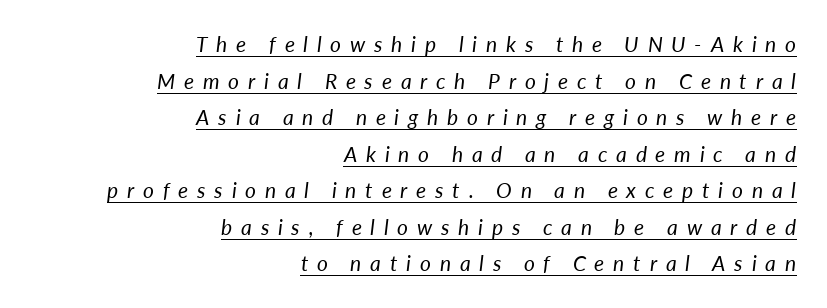
{"italic": "yes", "lean": "right", "slant_degrees": 7, "bold": "no", "underline": "yes", "align": "right", "line_spacing_ratio": 1.74, "letter_spacing": "wide", "letter_spacing_em": 0.42, "glyph_px": 21}
